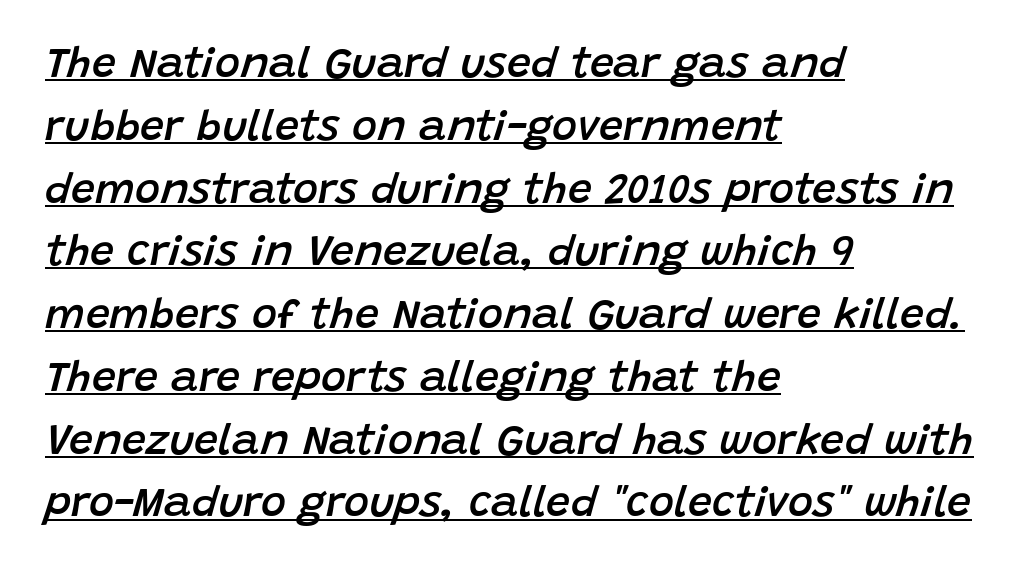
Q: Is the text bold? A: Semi-bold.
Q: Is the text italic (slanted)? A: Yes, it leans right by about 15 degrees.
Q: Is the text underlined? A: Yes.
Q: How is the paragraph aligned? A: Left-aligned.
Q: Is the spacing between letters normal or unusually wide? A: Normal.
Q: Is the spacing between lines tight, normal or loose? A: Normal.
Q: Width (condensed, normal, or wide)? A: Normal.
Q: Stroke contrast? A: Low.
Q: x-height? A: Large.
Q: Monospaced? A: No.
